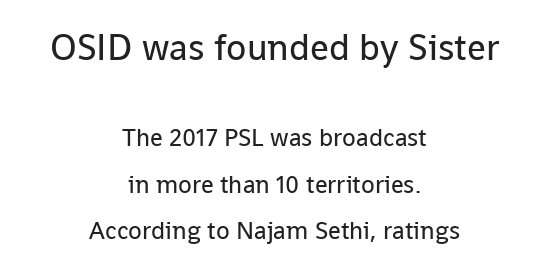
{"serif": "no", "italic": "no", "bold": "no", "weight": "regular", "width": "normal", "stroke_contrast": "low", "x_height": "medium", "monospaced": "no", "underline": "no", "align": "center", "line_spacing_ratio": 1.86, "letter_spacing": "normal", "letter_spacing_em": 0.0, "larger_block": "first", "size_ratio": 1.48, "glyph_px": 37}
